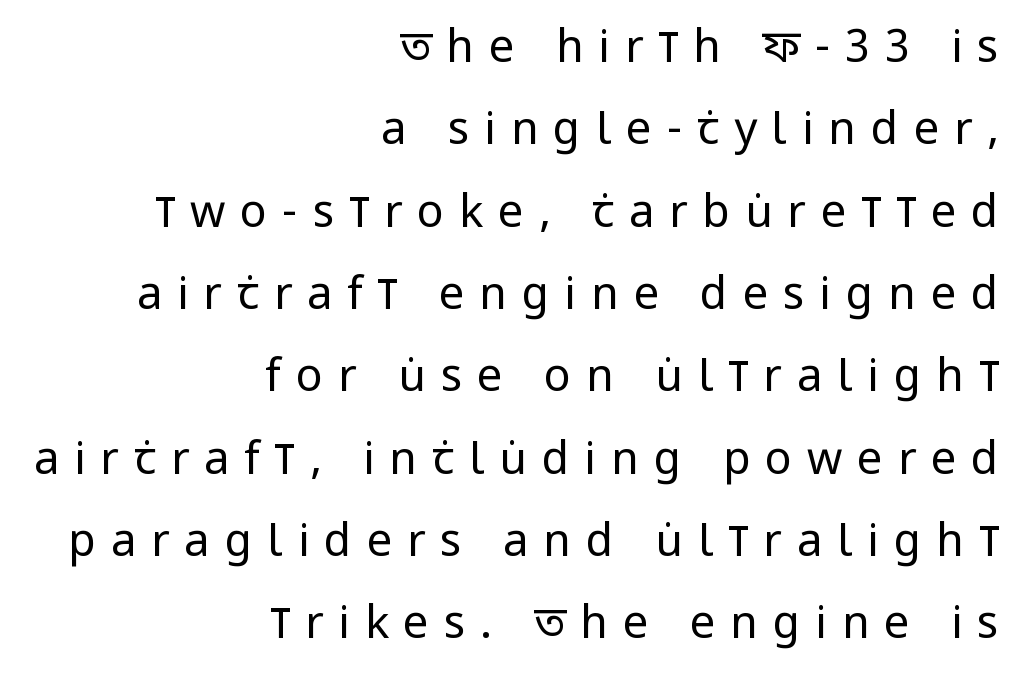
This sample has the flowing, uneven cadence of proportional lettering. Tracking value appears strongly positive — letters spread wide. A flush-right, rag-left setting is used for this passage. The axis of the letterforms is exactly vertical.
